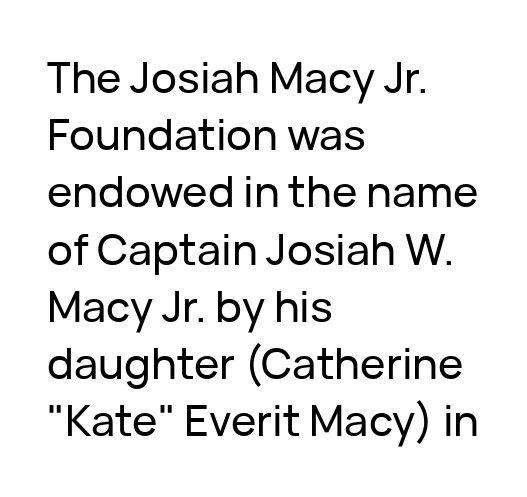
The image shows 43 px sans-serif type, upright; set left-aligned, normal line spacing (1.33x), normal letter spacing, not underlined; low stroke contrast and a medium x-height.
